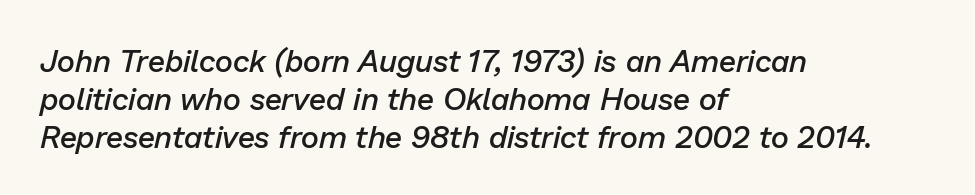
{"italic": "yes", "lean": "right", "slant_degrees": 13, "bold": "semi", "weight": "semibold", "width": "normal", "stroke_contrast": "low", "x_height": "medium", "monospaced": "no", "underline": "no", "align": "left", "line_spacing_ratio": 1.22, "letter_spacing": "normal", "letter_spacing_em": 0.0, "glyph_px": 31}
